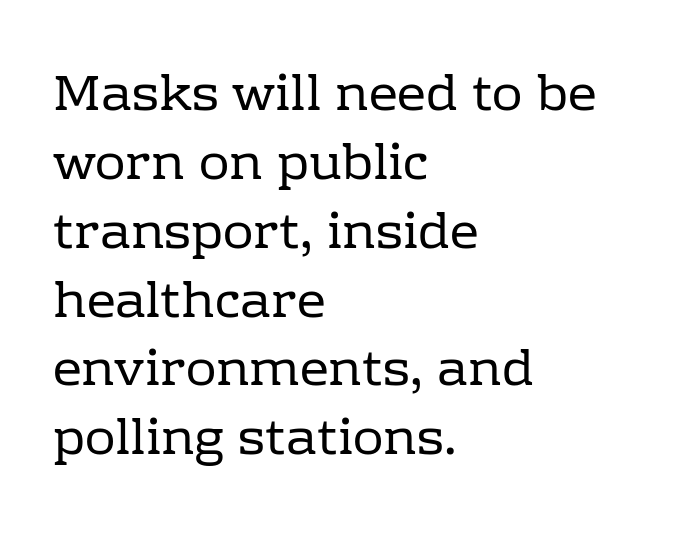
The image shows 51 px regular-weight serif type, upright; set left-aligned, normal line spacing (1.35x), normal letter spacing, not underlined; low stroke contrast and a medium x-height.
